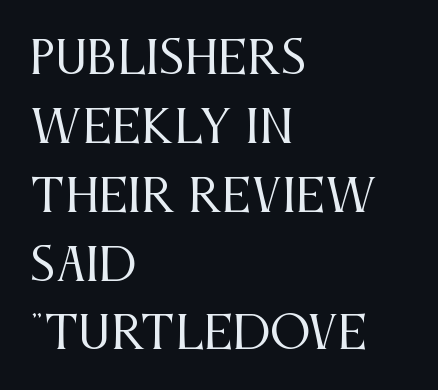
The image shows 45 px regular-weight, condensed serif type, upright; set left-aligned, normal line spacing (1.53x), normal letter spacing, not underlined; medium stroke contrast and a large x-height.
